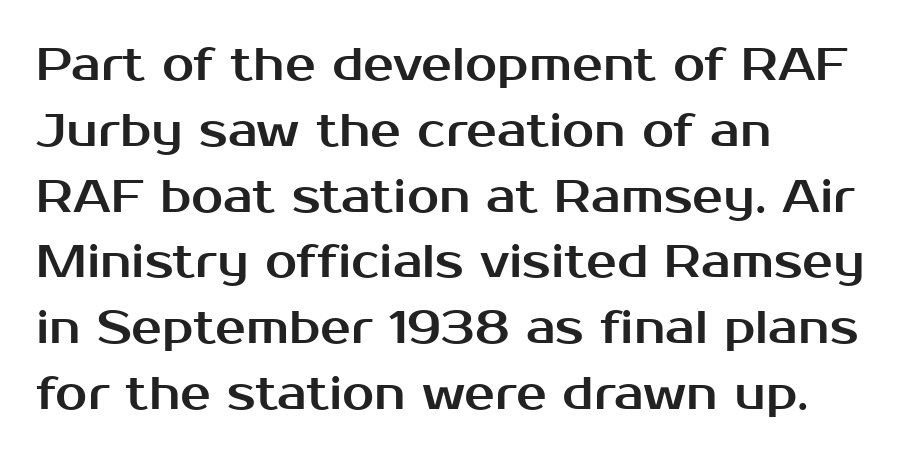
The image shows 46 px sans-serif type, upright; set left-aligned, normal line spacing (1.43x), normal letter spacing, not underlined; medium stroke contrast and a medium x-height.
